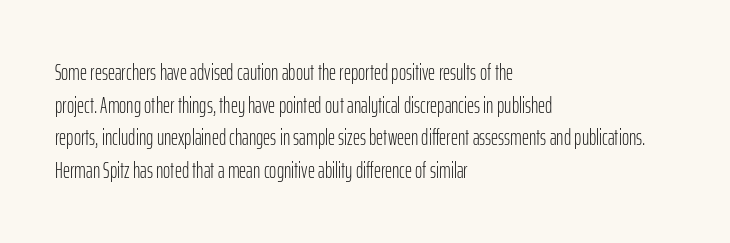
{"italic": "no", "bold": "no", "underline": "no", "align": "left", "line_spacing": "normal", "line_spacing_ratio": 1.48, "letter_spacing": "normal", "letter_spacing_em": 0.0, "glyph_px": 22}
